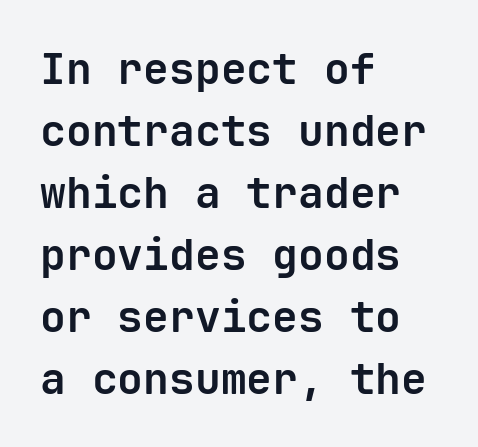
Q: Is the text bold? A: Yes.
Q: Is the text italic (slanted)? A: No, it is upright.
Q: Is the typeface a serif or a sans-serif typeface? A: Sans-serif.
Q: Is the text underlined? A: No.
Q: How is the paragraph aligned? A: Left-aligned.
Q: Is the spacing between letters normal or unusually wide? A: Normal.
Q: Is the spacing between lines tight, normal or loose? A: Normal.
Q: Width (condensed, normal, or wide)? A: Normal.
Q: Stroke contrast? A: Low.
Q: x-height? A: Medium.
Q: Monospaced? A: Yes.
